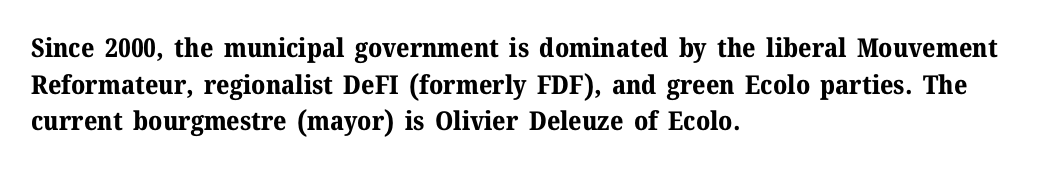
Q: Is the text bold? A: Yes.
Q: Is the text italic (slanted)? A: No, it is upright.
Q: Is the text underlined? A: No.
Q: How is the paragraph aligned? A: Left-aligned.
Q: Is the spacing between letters normal or unusually wide? A: Normal.
Q: Is the spacing between lines tight, normal or loose? A: Normal.
